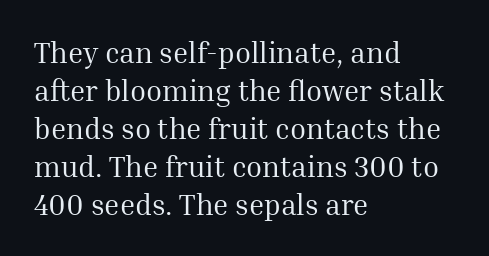
The letters advance in unequal steps, a hallmark of proportional type. This rendering leaves character spacing at its baseline value. Compared with typical paragraphs, the rows here are spaced about the same. Which margin do the lines hug? The left one — the right edge is uneven. To sum up the face: it has serifs.
